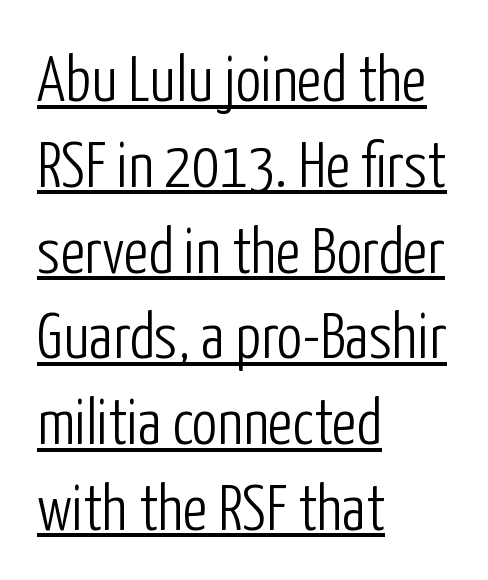
Q: Is the text bold? A: No.
Q: Is the text italic (slanted)? A: No, it is upright.
Q: Is the typeface a serif or a sans-serif typeface? A: Sans-serif.
Q: Is the text underlined? A: Yes.
Q: How is the paragraph aligned? A: Left-aligned.
Q: Is the spacing between letters normal or unusually wide? A: Normal.
Q: Is the spacing between lines tight, normal or loose? A: Normal.
Q: Width (condensed, normal, or wide)? A: Condensed.
Q: Stroke contrast? A: Low.
Q: x-height? A: Medium.
Q: Monospaced? A: No.
